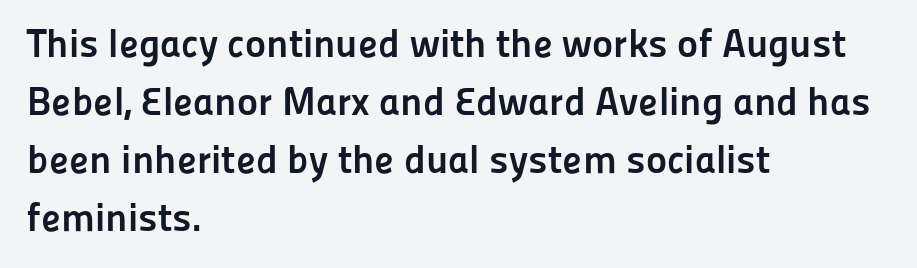
Q: Is the text bold? A: Yes.
Q: Is the text italic (slanted)? A: No, it is upright.
Q: Is the typeface a serif or a sans-serif typeface? A: Sans-serif.
Q: Is the text underlined? A: No.
Q: How is the paragraph aligned? A: Left-aligned.
Q: Is the spacing between letters normal or unusually wide? A: Normal.
Q: Is the spacing between lines tight, normal or loose? A: Normal.
Q: Width (condensed, normal, or wide)? A: Normal.
Q: Stroke contrast? A: Low.
Q: x-height? A: Medium.
Q: Monospaced? A: No.
